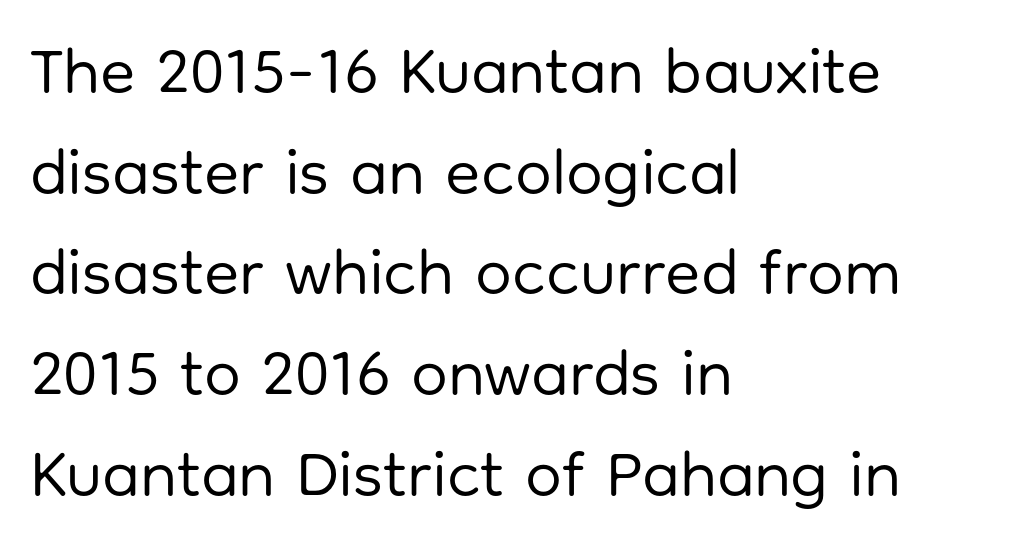
The image shows 65 px regular-weight sans-serif type, upright; set left-aligned, normal line spacing (1.55x), normal letter spacing, not underlined; low stroke contrast and a medium x-height.
